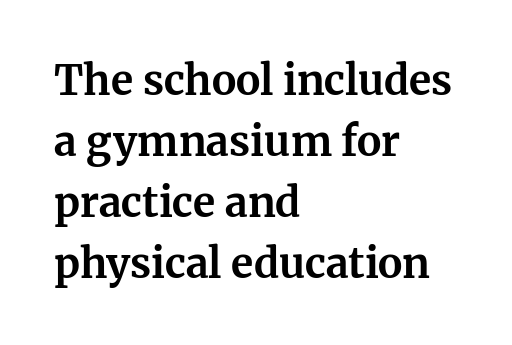
Q: Is the text bold? A: Yes.
Q: Is the text italic (slanted)? A: No, it is upright.
Q: Is the typeface a serif or a sans-serif typeface? A: Serif.
Q: Is the text underlined? A: No.
Q: How is the paragraph aligned? A: Left-aligned.
Q: Is the spacing between letters normal or unusually wide? A: Normal.
Q: Is the spacing between lines tight, normal or loose? A: Normal.
Q: Width (condensed, normal, or wide)? A: Normal.
Q: Stroke contrast? A: Medium.
Q: x-height? A: Medium.
Q: Monospaced? A: No.
